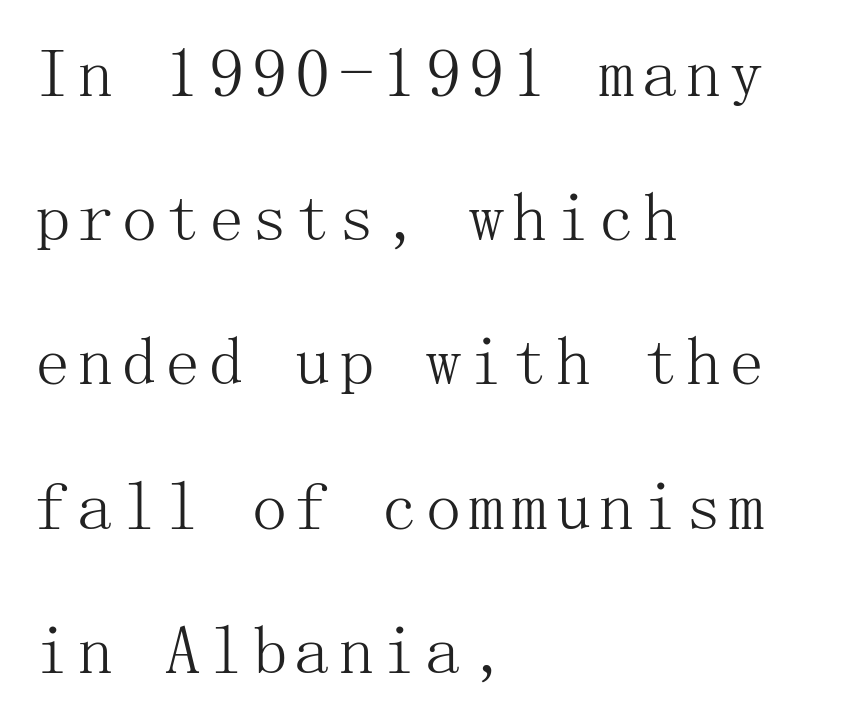
Every character sits straight up, as roman type does. Caption: face not bold, strokes unweighted. What kind of face is this? One with serifs. The lines are quadded left. This sample trades compactness for vertical openness between lines.
